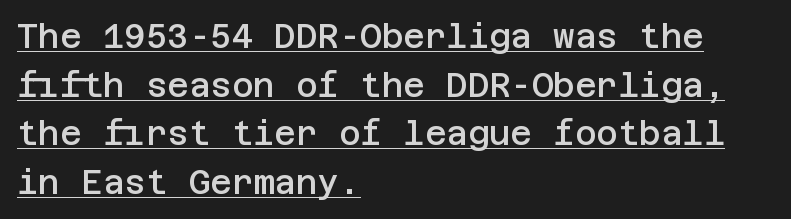
The image shows 33 px semibold sans-serif type, upright; set left-aligned, normal line spacing (1.47x), normal letter spacing, underlined; low stroke contrast and a large x-height.
